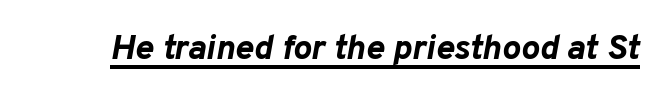
Proportional: the letters do not fall into vertical columns. Tracking here is standard; glyphs follow each other at the usual distance. Chunky letters — that's bold for sure. Characters are canted at an angle relative to the baseline's perpendicular.
